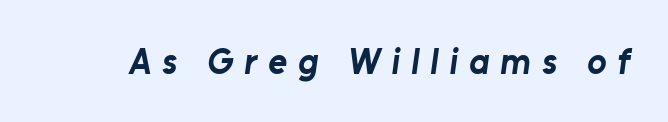
Caption: bold face, heavy strokes. A clean baseline with only descenders dipping below it. Display-style spreading of the glyphs; the letterfit is very open. This sample has the flowing, uneven cadence of proportional lettering.
